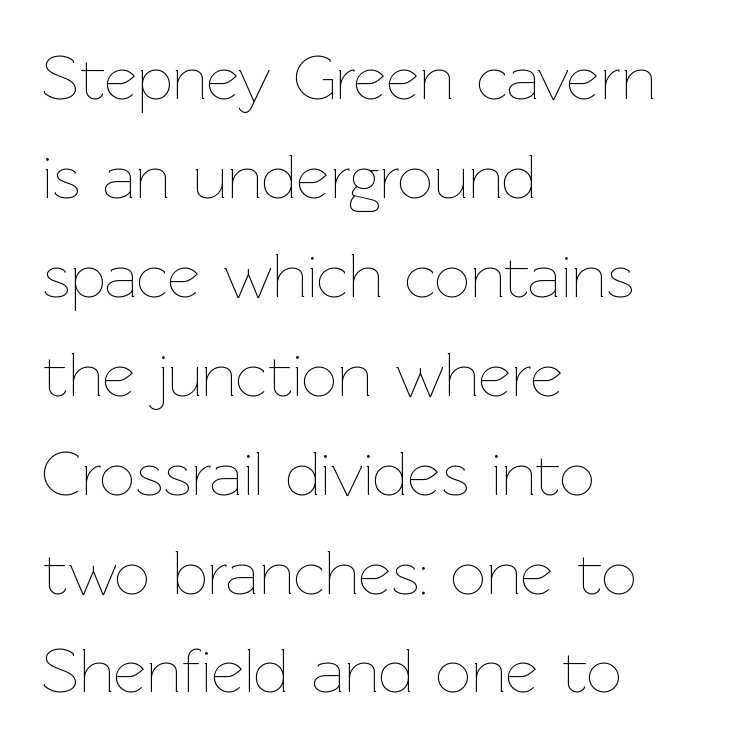
Tracking here is standard; glyphs follow each other at the usual distance. Is the block centered? No — it sits flush against the left margin. Nope, not italic — everything's standing straight. The font sits on the lighter half of the weight spectrum, regular included. One glance says typical: line gaps are just what's usual.
